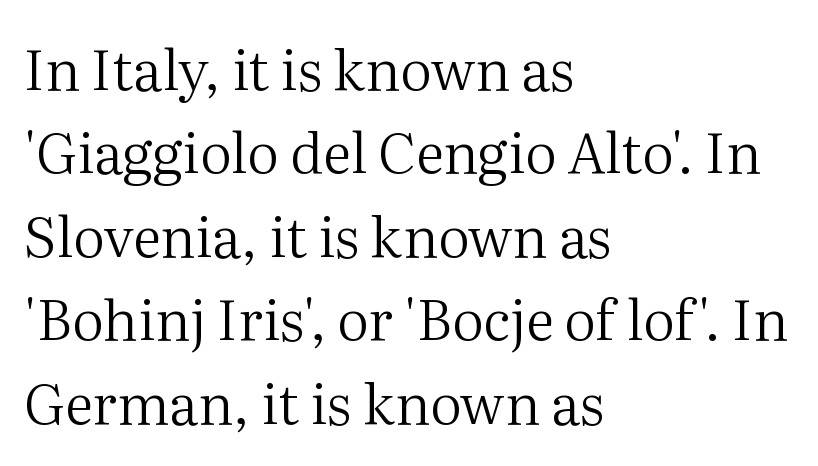
Varying glyph widths throughout — classic text-font behaviour. The tracking reads as untouched default to a designer's eye. Caption: face not bold, strokes unweighted. The designer left line spacing at the default.
